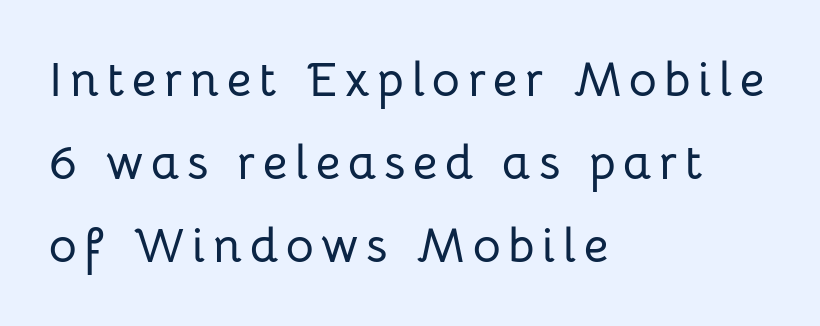
The image shows 48 px sans-serif type, upright; set left-aligned, line spacing 1.73x, not underlined; low stroke contrast and a medium x-height.
